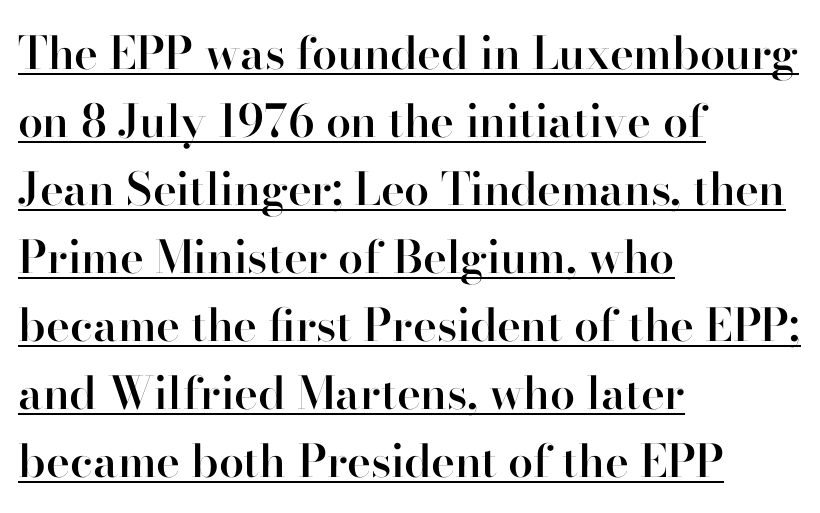
The image shows 45 px semibold serif type, upright; set left-aligned, normal line spacing (1.51x), normal letter spacing, underlined; high stroke contrast and a small x-height.
